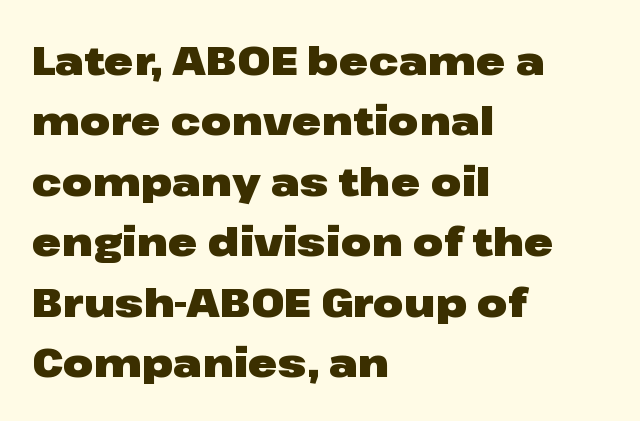
The image shows 40 px heavy, wide sans-serif type, upright; set left-aligned, normal line spacing (1.51x), normal letter spacing, not underlined; low stroke contrast and a medium x-height.
